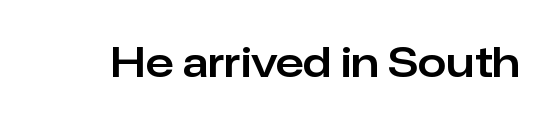
Students, note that the glyphs here touch the page at normal intervals. The gap between lines stays unmarked. The characters display no serif detailing; their extremities are plain. You could not count columns in this text — the font is proportionally spaced. Posture: straight, roman, zero tilt.
